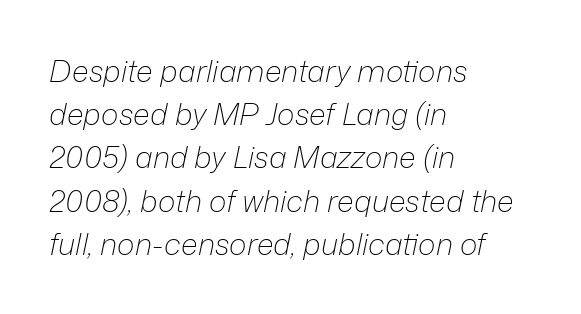
The image shows 30 px light type, italic (leaning right); set left-aligned, normal line spacing (1.44x), normal letter spacing, not underlined; low stroke contrast and a medium x-height.
